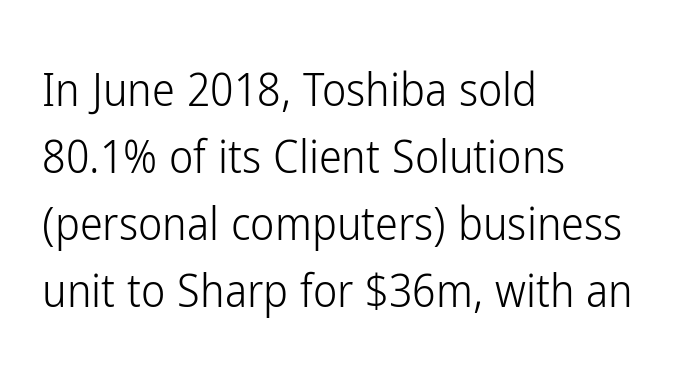
{"serif": "no", "italic": "no", "bold": "no", "weight": "light", "width": "condensed", "stroke_contrast": "low", "x_height": "medium", "monospaced": "no", "underline": "no", "align": "left", "line_spacing": "normal", "line_spacing_ratio": 1.46, "letter_spacing": "normal", "letter_spacing_em": 0.0, "glyph_px": 46}
